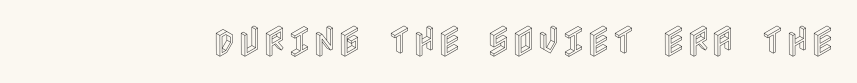
{"italic": "no", "width": "condensed", "x_height": "large", "underline": "no", "letter_spacing": "normal", "letter_spacing_em": 0.0, "glyph_px": 34}
